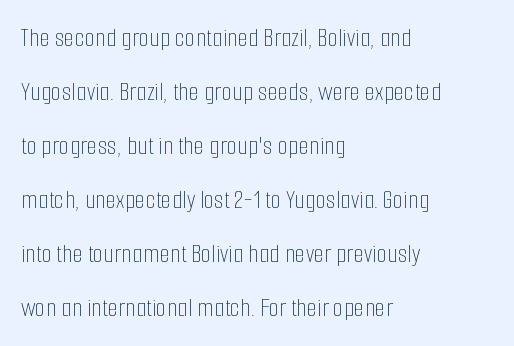
Q: Is the text bold? A: No.
Q: Is the text italic (slanted)? A: No, it is upright.
Q: Is the text underlined? A: No.
Q: How is the paragraph aligned? A: Left-aligned.
Q: Is the spacing between letters normal or unusually wide? A: Normal.
Q: Is the spacing between lines tight, normal or loose? A: Loose.
